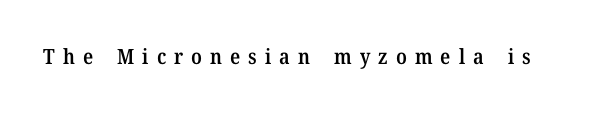
The image shows 21 px text type, upright; set unusually wide letter spacing (+0.38 em), not underlined.
